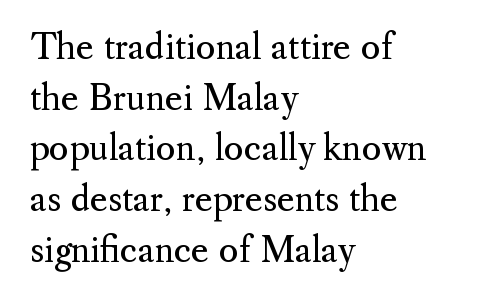
Is there much room between lines? A standard amount, neither cramped nor airy. Serif or sans? Serif — the stroke terminals have little feet. Line beginnings align vertically; line endings do not. Looks like regular typesetting: each glyph gets only the width it needs. Descender tails drop into unmarked territory. Every character sits straight up, as roman type does.
